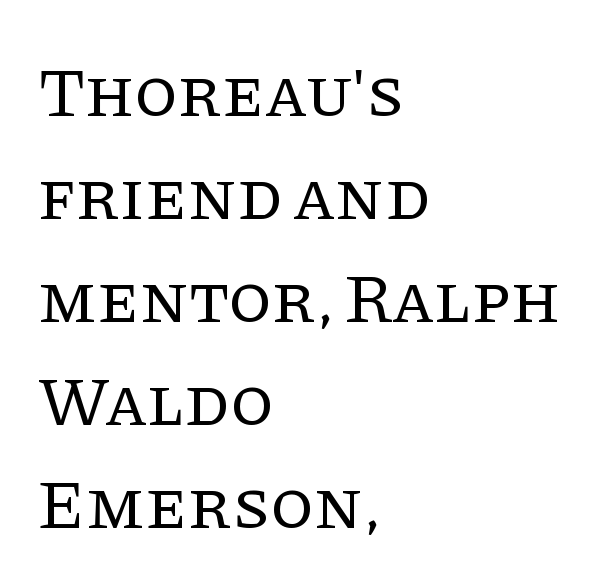
{"serif": "yes", "italic": "no", "bold": "no", "weight": "regular", "width": "normal", "stroke_contrast": "low", "x_height": "large", "monospaced": "no", "underline": "no", "align": "left", "line_spacing": "normal", "line_spacing_ratio": 1.47, "letter_spacing": "normal", "letter_spacing_em": 0.0, "glyph_px": 70}
